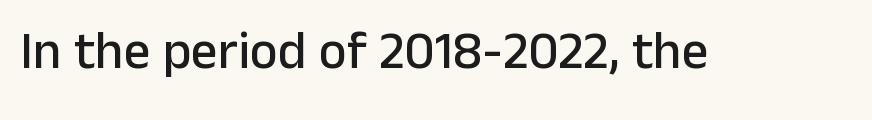
The image shows 53 px sans-serif type, upright; set normal letter spacing, not underlined; low stroke contrast and a medium x-height.
